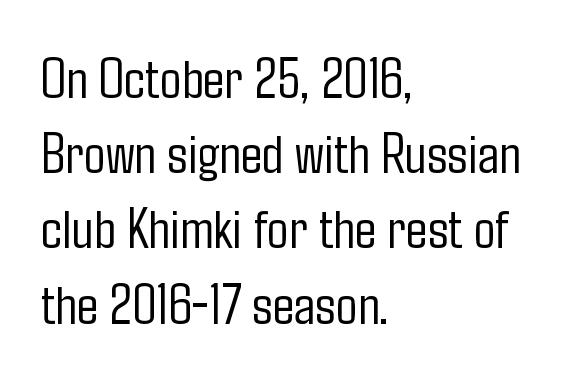
Q: Is the text bold? A: No.
Q: Is the text italic (slanted)? A: No, it is upright.
Q: Is the typeface a serif or a sans-serif typeface? A: Sans-serif.
Q: Is the text underlined? A: No.
Q: How is the paragraph aligned? A: Left-aligned.
Q: Is the spacing between letters normal or unusually wide? A: Normal.
Q: Is the spacing between lines tight, normal or loose? A: Normal.
Q: Width (condensed, normal, or wide)? A: Condensed.
Q: Stroke contrast? A: Low.
Q: x-height? A: Medium.
Q: Monospaced? A: No.
